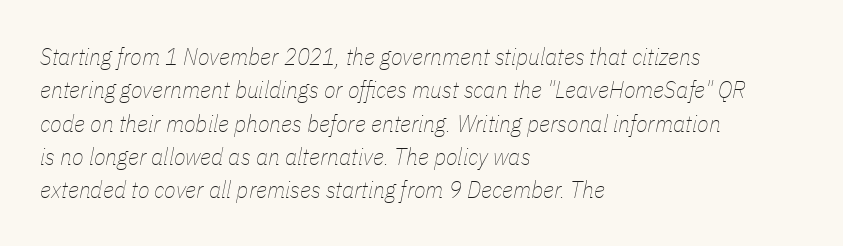
Bare-footed words on every line. What stands out about the letter spacing? Nothing — it is the standard amount. A typesetter would mark this as italic. These lines sit exactly where default settings would place them. Line starts are locked; line ends wander. Weight class: somewhere from thin through regular.
